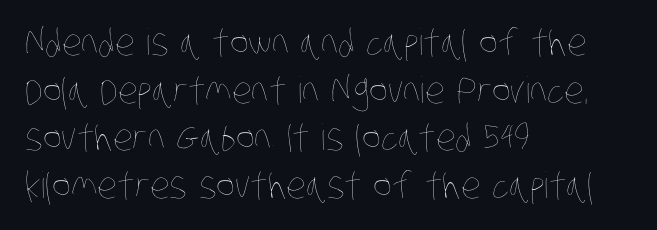
Q: Is the text bold? A: No.
Q: Is the text underlined? A: No.
Q: How is the paragraph aligned? A: Left-aligned.
Q: Is the spacing between letters normal or unusually wide? A: Normal.
Q: Is the spacing between lines tight, normal or loose? A: Normal.
Q: Width (condensed, normal, or wide)? A: Condensed.
Q: Stroke contrast? A: Low.
Q: x-height? A: Large.
Q: Monospaced? A: No.
